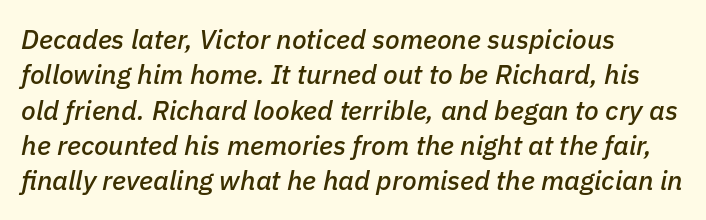
Q: Is the text italic (slanted)? A: Yes, it leans right by about 11 degrees.
Q: Is the text underlined? A: No.
Q: How is the paragraph aligned? A: Left-aligned.
Q: Is the spacing between letters normal or unusually wide? A: Normal.
Q: Is the spacing between lines tight, normal or loose? A: Normal.
